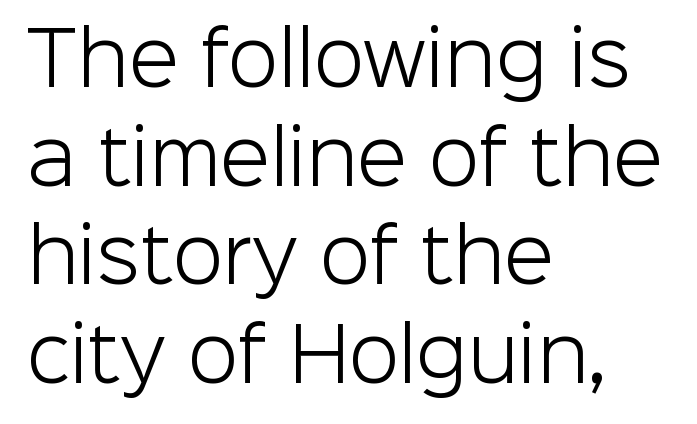
Q: Is the text bold? A: No.
Q: Is the text italic (slanted)? A: No, it is upright.
Q: Is the typeface a serif or a sans-serif typeface? A: Sans-serif.
Q: Is the text underlined? A: No.
Q: How is the paragraph aligned? A: Left-aligned.
Q: Is the spacing between letters normal or unusually wide? A: Normal.
Q: Is the spacing between lines tight, normal or loose? A: Normal.
Q: Width (condensed, normal, or wide)? A: Normal.
Q: Stroke contrast? A: Low.
Q: x-height? A: Medium.
Q: Monospaced? A: No.
